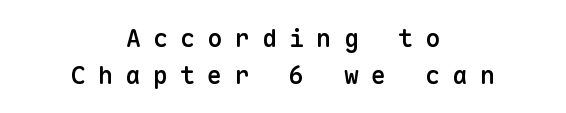
The image shows 25 px text type, upright; set centered, normal line spacing (1.48x), unusually wide letter spacing (+0.49 em), not underlined.
